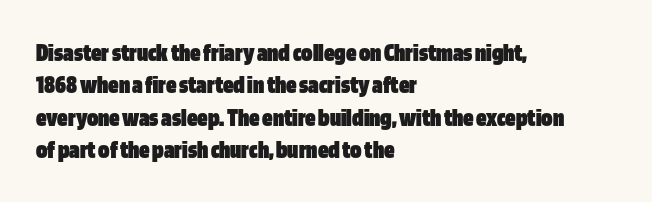
{"italic": "no", "bold": "yes", "underline": "no", "align": "left", "line_spacing": "normal", "line_spacing_ratio": 1.25, "letter_spacing": "normal", "letter_spacing_em": 0.0, "glyph_px": 26}
